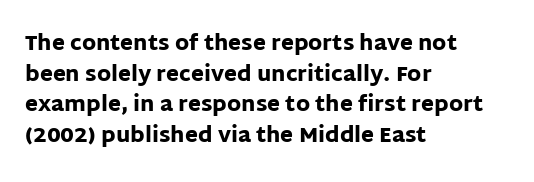
Glyph-to-glyph distance matches everyday printed text. If you drew a line through each stem, it would be perfectly vertical. Horizontal bands of white between lines are of average thickness. Type without underlining. The glyphs have the mass of a bold cut.
